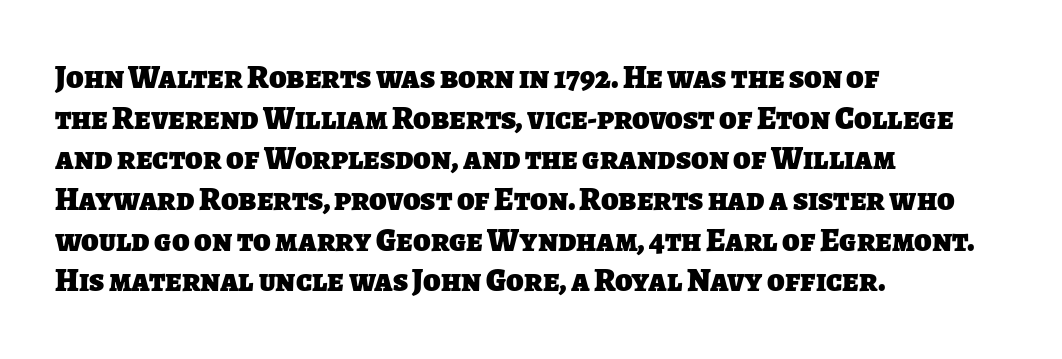
{"serif": "no", "bold": "yes", "weight": "heavy", "width": "normal", "stroke_contrast": "low", "x_height": "large", "monospaced": "no", "underline": "no", "align": "left", "line_spacing": "normal", "line_spacing_ratio": 1.27, "letter_spacing": "normal", "letter_spacing_em": 0.0, "glyph_px": 32}
